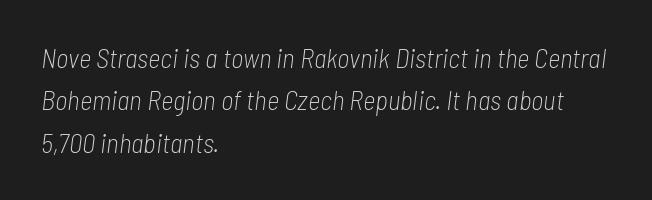
Q: Is the text bold? A: No.
Q: Is the text italic (slanted)? A: Yes, it leans right by about 7 degrees.
Q: Is the text underlined? A: No.
Q: How is the paragraph aligned? A: Left-aligned.
Q: Is the spacing between letters normal or unusually wide? A: Normal.
Q: Is the spacing between lines tight, normal or loose? A: Normal.
